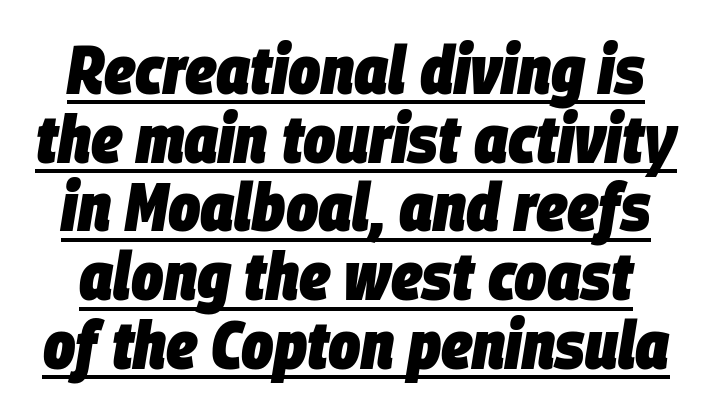
Q: Is the text bold? A: Yes.
Q: Is the text italic (slanted)? A: Yes, it leans right by about 9 degrees.
Q: Is the text underlined? A: Yes.
Q: Is the spacing between letters normal or unusually wide? A: Normal.
Q: Is the spacing between lines tight, normal or loose? A: Tight.
Q: Width (condensed, normal, or wide)? A: Condensed.
Q: Stroke contrast? A: Low.
Q: x-height? A: Large.
Q: Monospaced? A: No.
